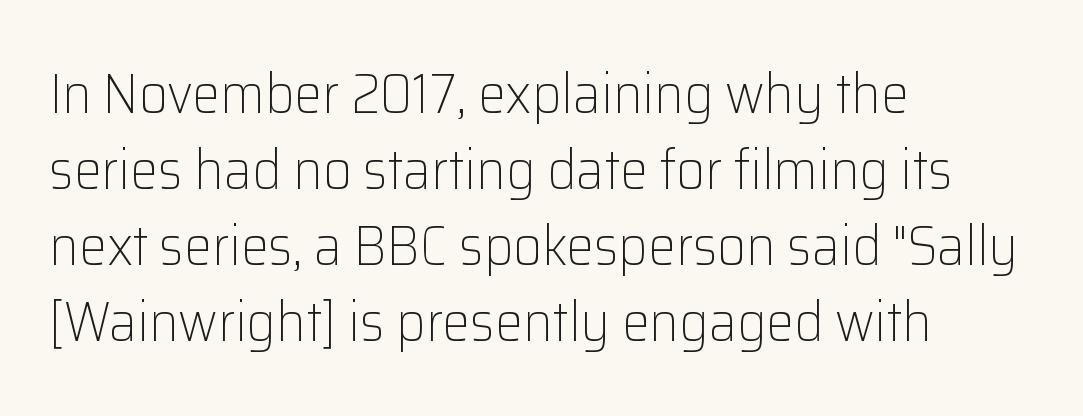
Q: Is the text bold? A: No.
Q: Is the text italic (slanted)? A: No, it is upright.
Q: Is the typeface a serif or a sans-serif typeface? A: Sans-serif.
Q: Is the text underlined? A: No.
Q: How is the paragraph aligned? A: Left-aligned.
Q: Is the spacing between letters normal or unusually wide? A: Normal.
Q: Is the spacing between lines tight, normal or loose? A: Normal.
Q: Width (condensed, normal, or wide)? A: Normal.
Q: Stroke contrast? A: Low.
Q: x-height? A: Medium.
Q: Monospaced? A: No.
